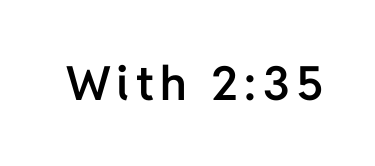
The rendering uses natural spacing where letterforms have individual widths. A typesetter would label this face a sans. Bold? Not quite — semibold, heavier than regular but stopping short. Rendered with straight, roman letterforms. The gap between lines stays unmarked.
